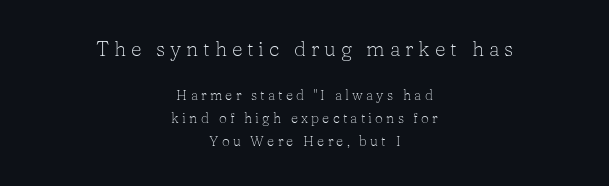
The paragraph shown floats in the horizontal middle. The tracking jumps out immediately: characters are airy and widely separated. Whoever set this chose a conventional vertical rhythm. Weight class: somewhere from thin through regular.
